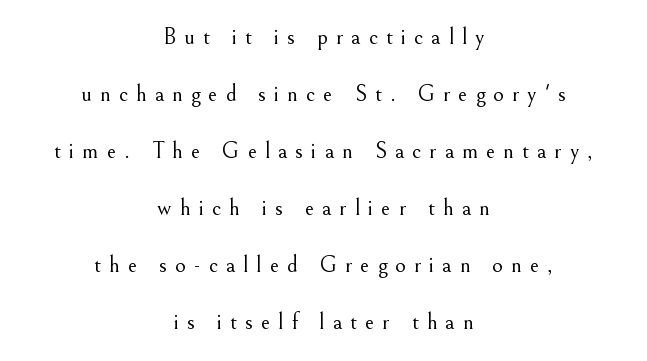
Q: Is the text bold? A: No.
Q: Is the text italic (slanted)? A: No, it is upright.
Q: Is the text underlined? A: No.
Q: How is the paragraph aligned? A: Centered.
Q: Is the spacing between letters normal or unusually wide? A: Unusually wide.
Q: Is the spacing between lines tight, normal or loose? A: Loose.
